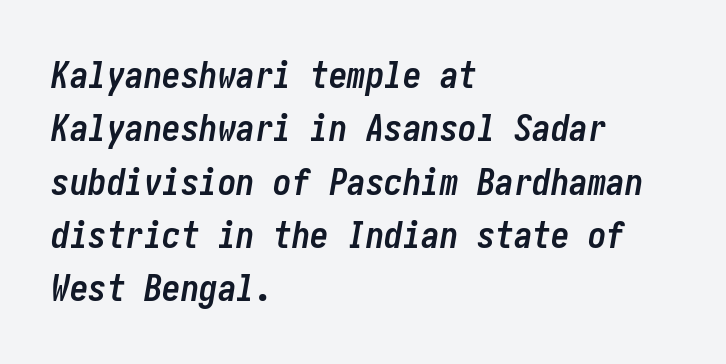
These lines carry a lot of weight — the face is fully bold. Standard letterfit; no display-style spreading of the glyphs. Looking at the ascenders, they clearly lean. Words float on clear page, feet unadorned.
